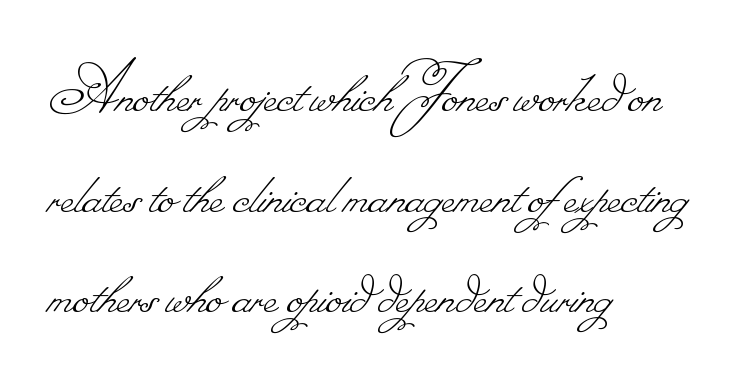
{"bold": "no", "weight": "thin", "width": "normal", "stroke_contrast": "low", "monospaced": "no", "underline": "no", "align": "left", "line_spacing": "normal", "line_spacing_ratio": 1.36, "letter_spacing": "normal", "letter_spacing_em": 0.0, "glyph_px": 74}
